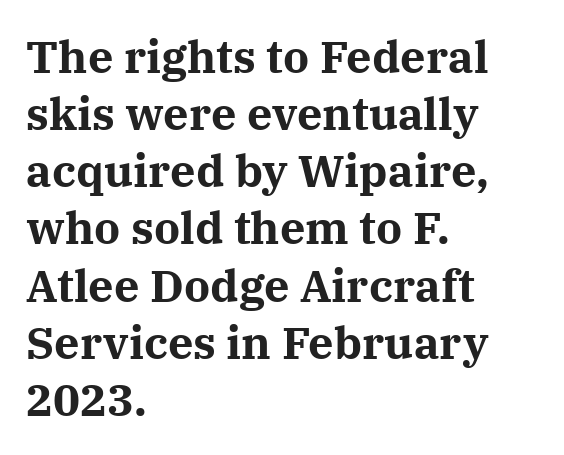
The image shows 45 px bold serif type, upright; set left-aligned, normal line spacing (1.27x), normal letter spacing, not underlined; medium stroke contrast and a medium x-height.
